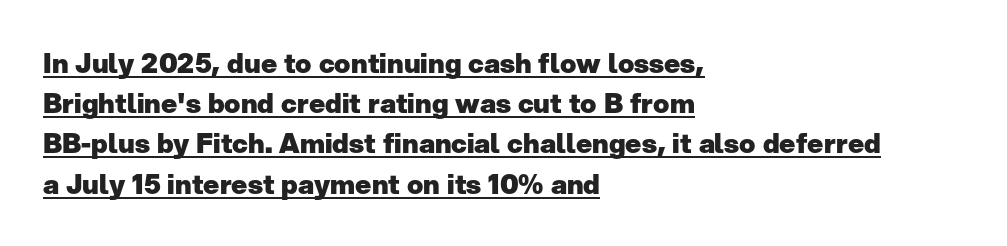
{"italic": "no", "bold": "yes", "underline": "yes", "align": "left", "line_spacing": "normal", "line_spacing_ratio": 1.49, "letter_spacing": "normal", "letter_spacing_em": 0.0, "glyph_px": 27}
